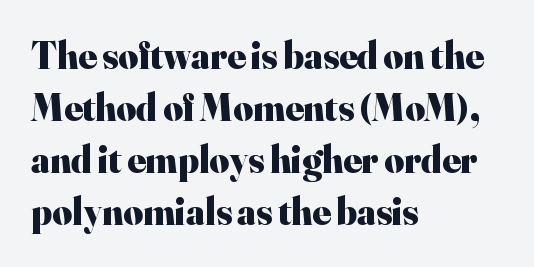
Q: Is the text bold? A: Yes.
Q: Is the text italic (slanted)? A: No, it is upright.
Q: Is the typeface a serif or a sans-serif typeface? A: Serif.
Q: Is the text underlined? A: No.
Q: How is the paragraph aligned? A: Left-aligned.
Q: Is the spacing between letters normal or unusually wide? A: Normal.
Q: Is the spacing between lines tight, normal or loose? A: Normal.
Q: Width (condensed, normal, or wide)? A: Normal.
Q: Stroke contrast? A: High.
Q: x-height? A: Small.
Q: Monospaced? A: No.
